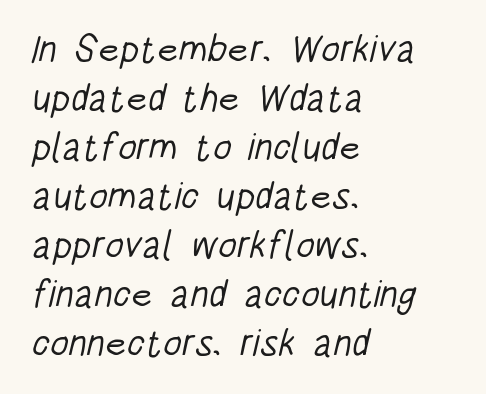
Spacing verdict: proportional, widths tailored to each character. Leading matches the norm, producing a regular column. In terms of letterspacing, this is plain default setting. The lines in this sample share a left origin and differ only in where they stop. The typeface chosen for these lines omits serifs.
